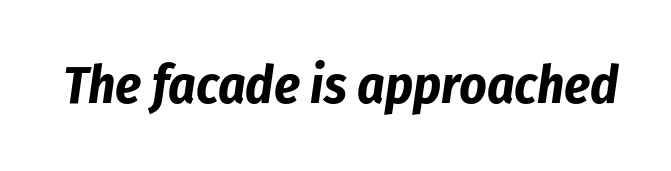
{"italic": "yes", "lean": "right", "slant_degrees": 8, "bold": "yes", "weight": "bold", "width": "condensed", "stroke_contrast": "low", "x_height": "medium", "monospaced": "no", "underline": "no", "letter_spacing": "normal", "letter_spacing_em": 0.0, "glyph_px": 53}
